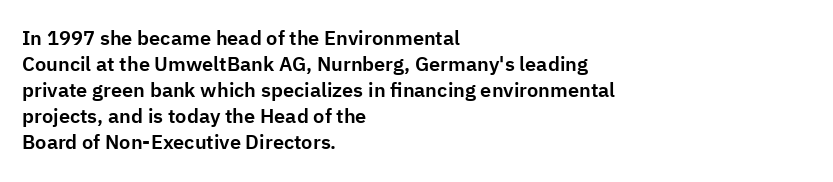
The letterforms sit shoulder to shoulder at normal distance. The lines in this sample share a left origin and differ only in where they stop. Lines of text with bare space underneath. This sample keeps an unexceptional amount of space between lines. Upright lettering throughout.
